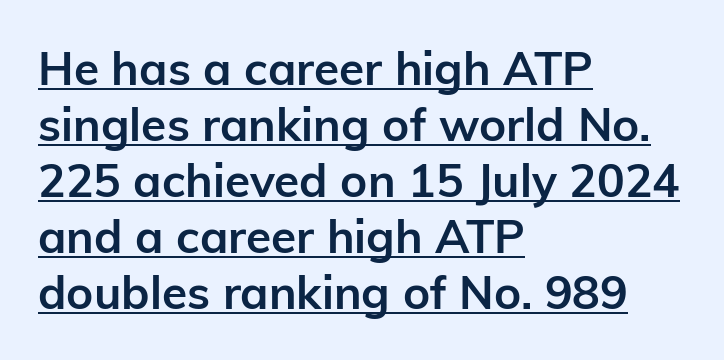
Do the characters align in a grid? No, the font is proportional. These lines stack with their left ends in a neat column. The face used here is a sans, in the tradition of grotesques and geometrics. Weight: bold. The rendered words wear a rule along their underside.
